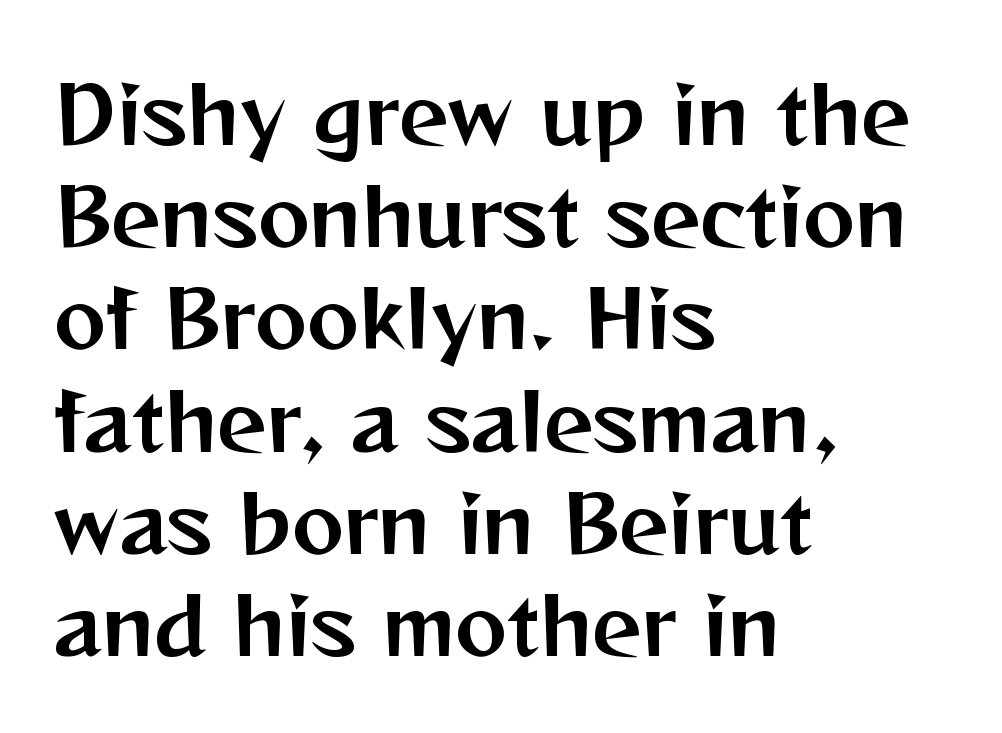
Is this a fixed-width face? No — the glyphs have proportional, varying widths. Regarding serifs, this sample does without them. The passage is arranged the way most books set body copy — flush left. This rendering features lettering with no underline.
